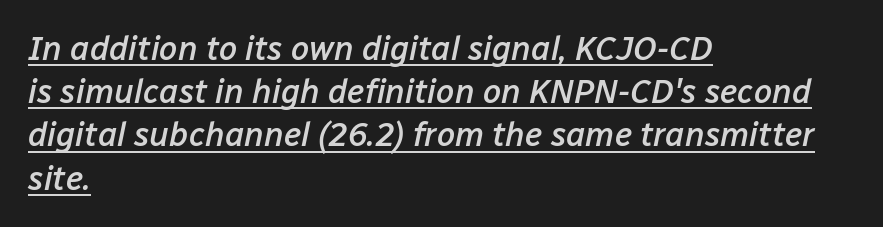
The image shows 33 px semibold type, italic (leaning right); set left-aligned, normal line spacing (1.31x), normal letter spacing, underlined; low stroke contrast and a medium x-height.
